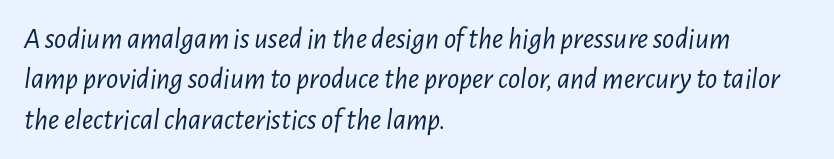
This sample keeps an unexceptional amount of space between lines. The area under the type is left untouched. Students, note that the glyphs here touch the page at normal intervals. Line beginnings align vertically; line endings do not.
